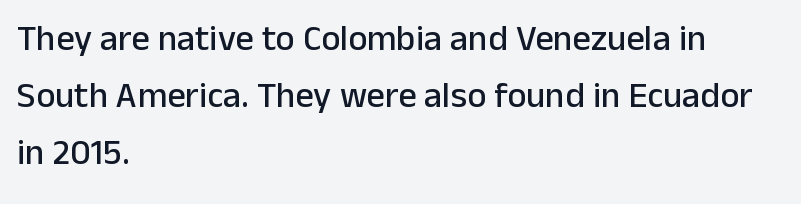
The image shows 36 px sans-serif type, upright; set left-aligned, normal line spacing (1.59x), normal letter spacing, not underlined; low stroke contrast and a medium x-height.
